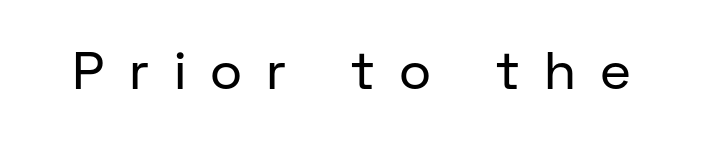
The letters stand straight up with perfectly vertical stems. Letterform terminals end flat and unadorned throughout the passage. This rendering widens character spacing well past its baseline value. The typesetting does not lean heavy: it is not bold.
